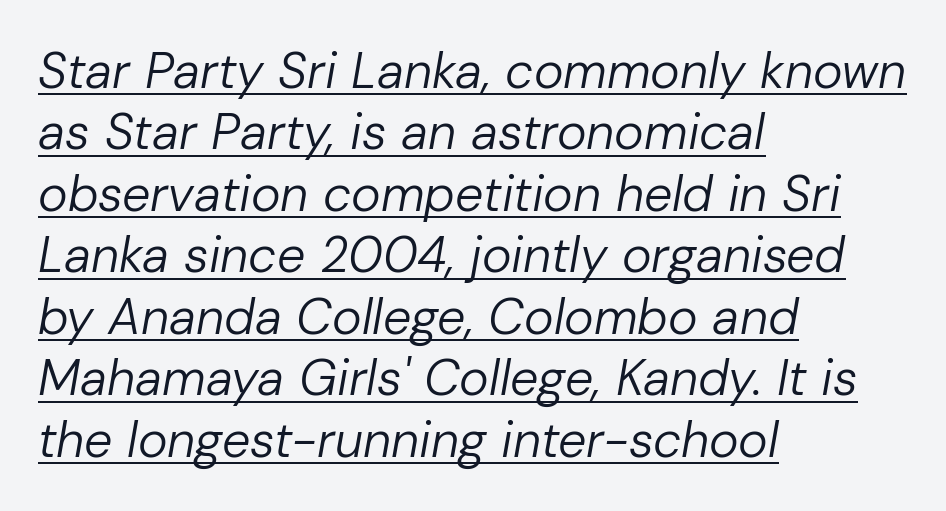
The image shows 50 px regular-weight type, italic (leaning right); set left-aligned, line spacing 1.23x, normal letter spacing, underlined; low stroke contrast and a medium x-height.
